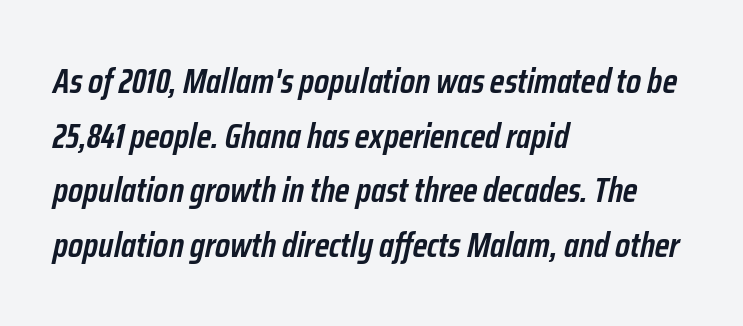
Spacing between characters is what you'd get straight out of the box. The rows are spaced the way most documents space them. Bold? Not quite — semibold, heavier than regular but stopping short. Every character sits at an angle, as italics do. The space beneath each line is pristine and unruled. Caption: multi-line text, flush left, ragged right.
